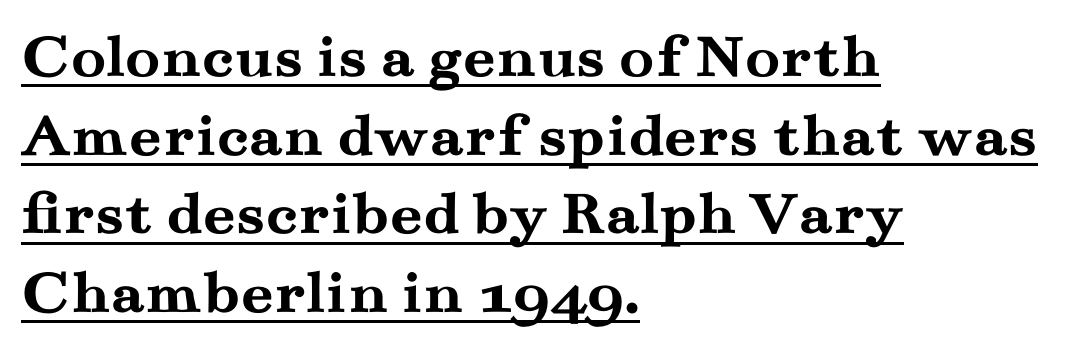
Here the glyphs are tracked normally, forming tight word shapes. As a designer I'd log this as weight 700, bold. Line beginnings align vertically; line endings do not. Here the designer chose a conventional face with non-uniform glyph widths. This is roman type, the default non-slanted kind. What kind of face is this? One with serifs.
